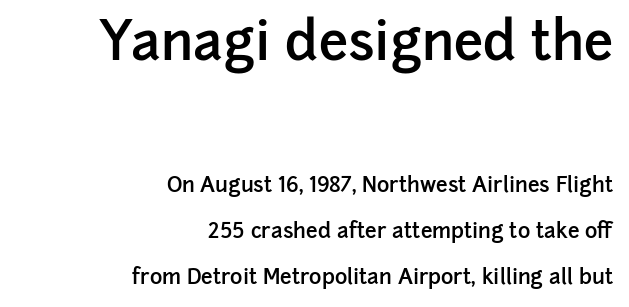
The image shows 53 px semibold sans-serif type, upright; set right-aligned, loose line spacing (2.19x), normal letter spacing, not underlined; the first (top) block is 2.52x larger; low stroke contrast and a medium x-height.
